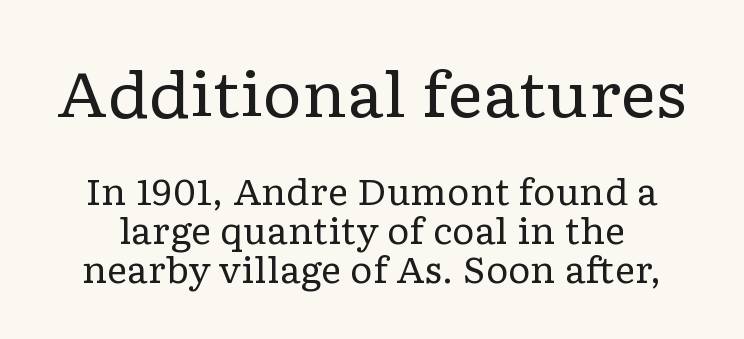
The designer dialed line spacing down below the default. Underlining? Definitely not there. Does the lettering tilt? It doesn't — this is upright. Two sizes are in play, and the larger belongs to the first block. The face used here is proportionally spaced, like ordinary book or web type. Think standard paragraph weight, or any step lighter than that.
